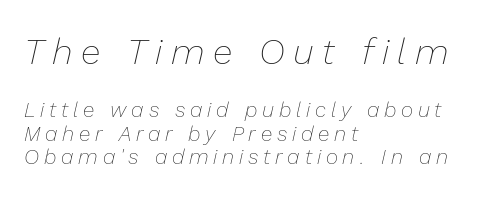
The image shows 36 px thin type, italic (leaning right); set left-aligned, tight line spacing (1.12x), unusually wide letter spacing (+0.23 em), not underlined; the first (top) block is 1.71x larger; low stroke contrast and a medium x-height.
